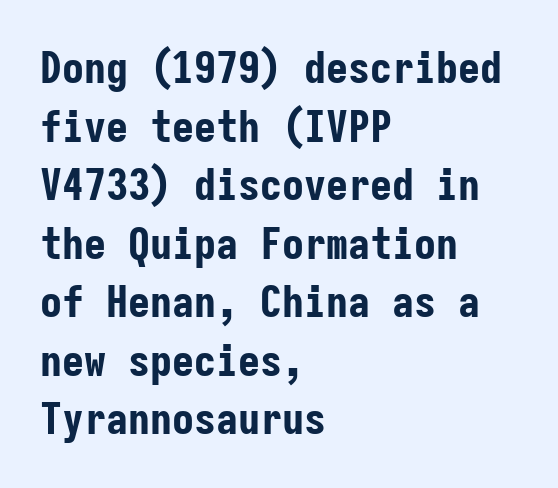
The typeface chosen for these lines omits serifs. Thick stems and heavy bowls — unmistakably bold. The lines in this sample share a left origin and differ only in where they stop. This is roman type, the default non-slanted kind. A typesetter would call this monospace, since all characters share one set width.
